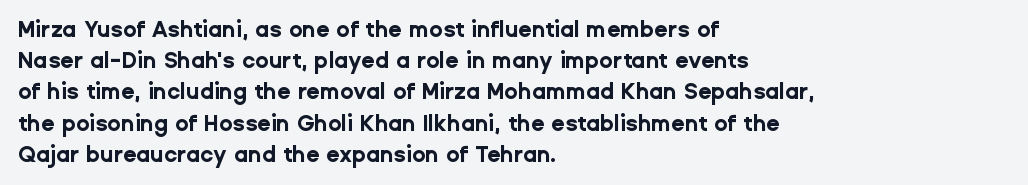
{"italic": "no", "bold": "yes", "underline": "no", "align": "left", "line_spacing": "normal", "line_spacing_ratio": 1.42, "letter_spacing": "normal", "letter_spacing_em": 0.0, "glyph_px": 22}
